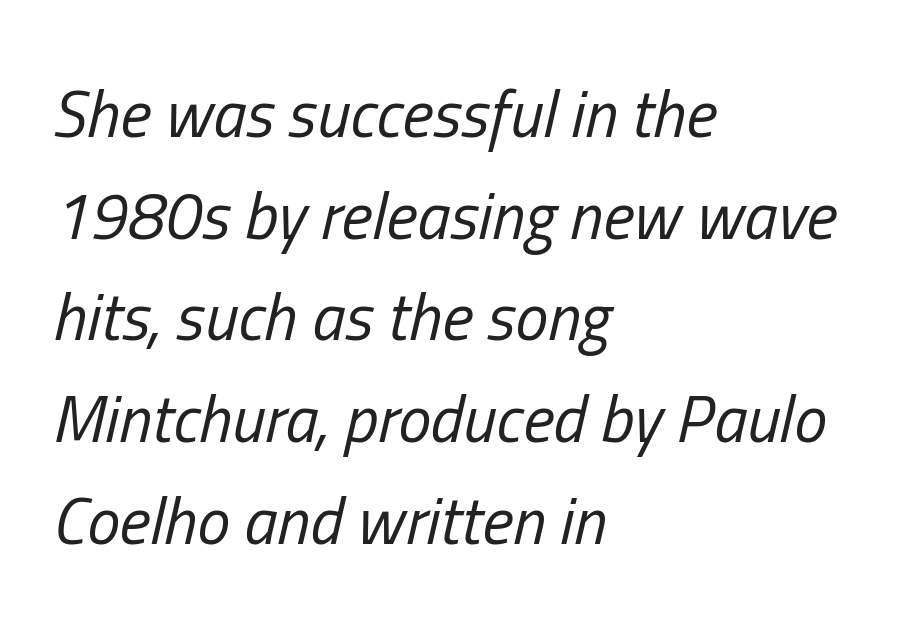
The vertical gap from one line to the next is medium. The letters advance in unequal steps, a hallmark of proportional type. A light-to-regular cut is what we see here. Horizontally, the lines are justified to the leading edge only. Check the space under the baseline: it is left empty. The face used here is rendered with its standard letterfit.
